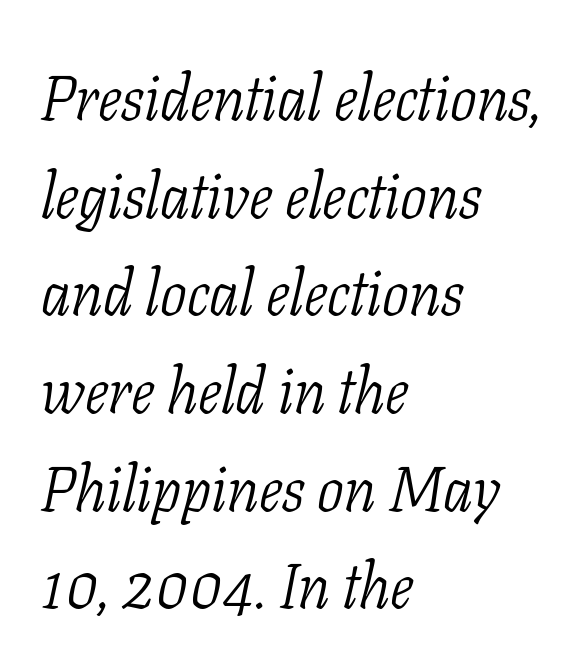
Honestly, the letter spacing is just normal — you wouldn't notice it. The ragged edge is on the right, which tells us the setting is flush left. Quick note: underline off. Small tapered or slab feet sit at the stroke ends, so this counts as serif. In terms of posture, this sample is oblique.
